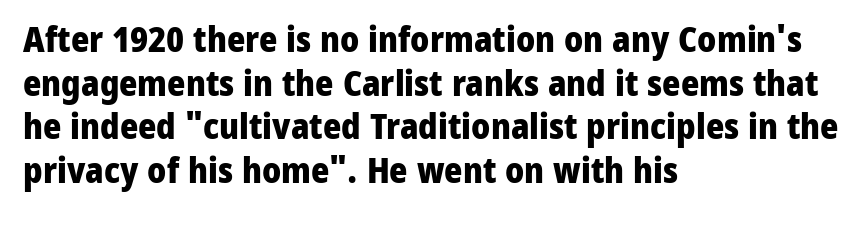
Q: Is the text bold? A: Yes.
Q: Is the text italic (slanted)? A: No, it is upright.
Q: Is the typeface a serif or a sans-serif typeface? A: Sans-serif.
Q: Is the text underlined? A: No.
Q: How is the paragraph aligned? A: Left-aligned.
Q: Is the spacing between letters normal or unusually wide? A: Normal.
Q: Is the spacing between lines tight, normal or loose? A: Normal.
Q: Width (condensed, normal, or wide)? A: Normal.
Q: Stroke contrast? A: Low.
Q: x-height? A: Medium.
Q: Monospaced? A: No.
